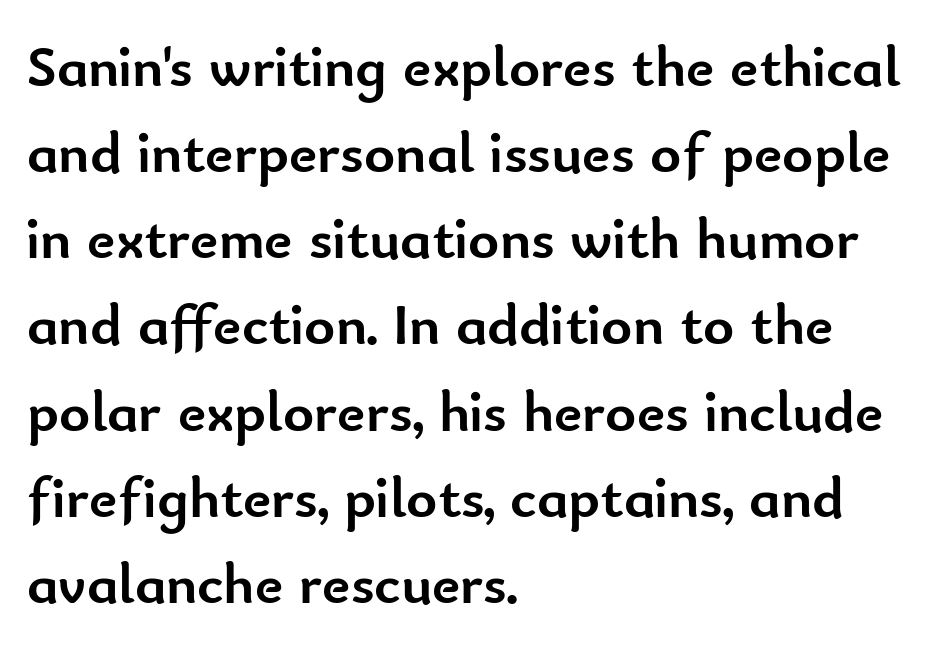
{"serif": "no", "italic": "no", "bold": "yes", "weight": "semibold", "width": "normal", "stroke_contrast": "low", "x_height": "small", "monospaced": "no", "underline": "no", "align": "left", "line_spacing": "normal", "line_spacing_ratio": 1.46, "letter_spacing": "normal", "letter_spacing_em": 0.0, "glyph_px": 59}
